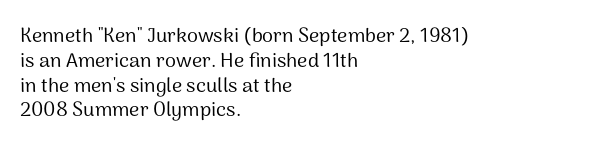
Q: Is the text bold? A: No.
Q: Is the text italic (slanted)? A: No, it is upright.
Q: Is the text underlined? A: No.
Q: How is the paragraph aligned? A: Left-aligned.
Q: Is the spacing between letters normal or unusually wide? A: Normal.
